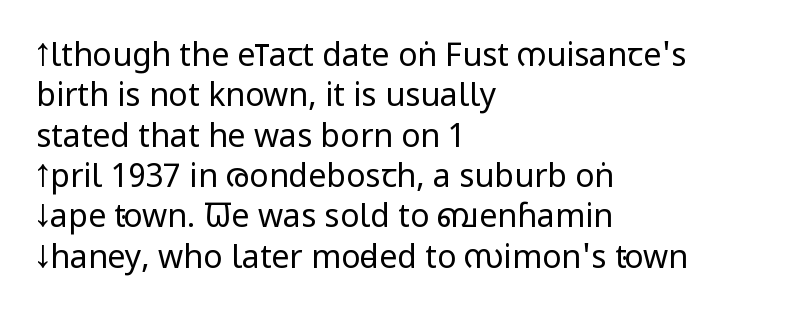
Q: Is the text bold? A: No.
Q: Is the text italic (slanted)? A: No, it is upright.
Q: Is the typeface a serif or a sans-serif typeface? A: Sans-serif.
Q: Is the text underlined? A: No.
Q: How is the paragraph aligned? A: Left-aligned.
Q: Is the spacing between letters normal or unusually wide? A: Normal.
Q: Is the spacing between lines tight, normal or loose? A: Normal.
Q: Width (condensed, normal, or wide)? A: Condensed.
Q: Stroke contrast? A: Low.
Q: x-height? A: Large.
Q: Monospaced? A: No.
